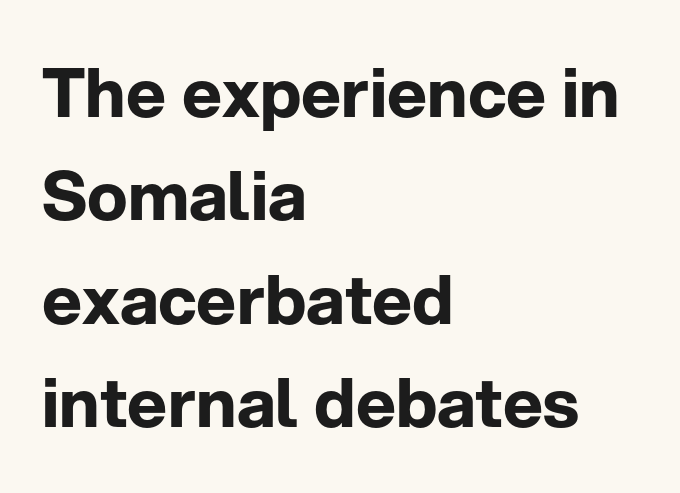
{"serif": "no", "italic": "no", "bold": "yes", "weight": "bold", "width": "normal", "stroke_contrast": "low", "x_height": "medium", "monospaced": "no", "underline": "no", "align": "left", "line_spacing": "normal", "line_spacing_ratio": 1.52, "letter_spacing": "normal", "letter_spacing_em": 0.0, "glyph_px": 68}
